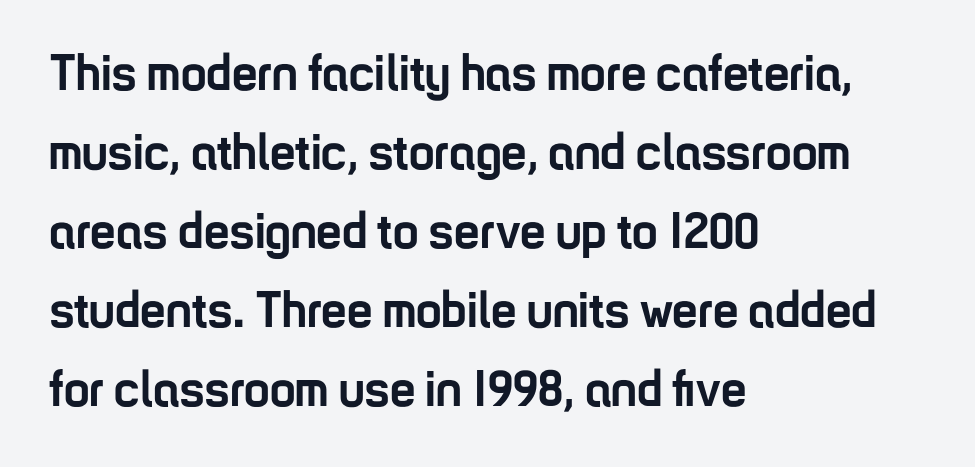
The image shows 51 px semibold, condensed sans-serif type, upright; set left-aligned, normal line spacing (1.55x), normal letter spacing, not underlined; low stroke contrast and a medium x-height.
